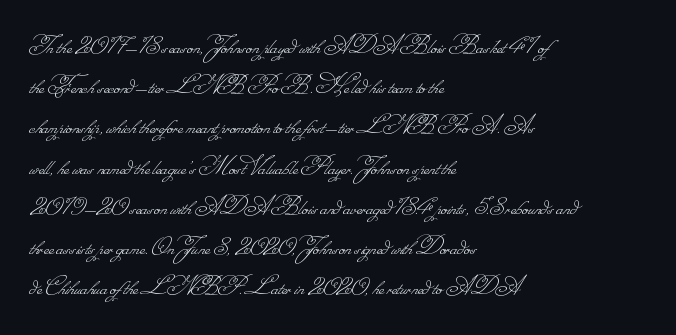
{"bold": "no", "underline": "no", "align": "left", "line_spacing": "normal", "line_spacing_ratio": 1.49, "letter_spacing": "normal", "letter_spacing_em": 0.0, "glyph_px": 27}
